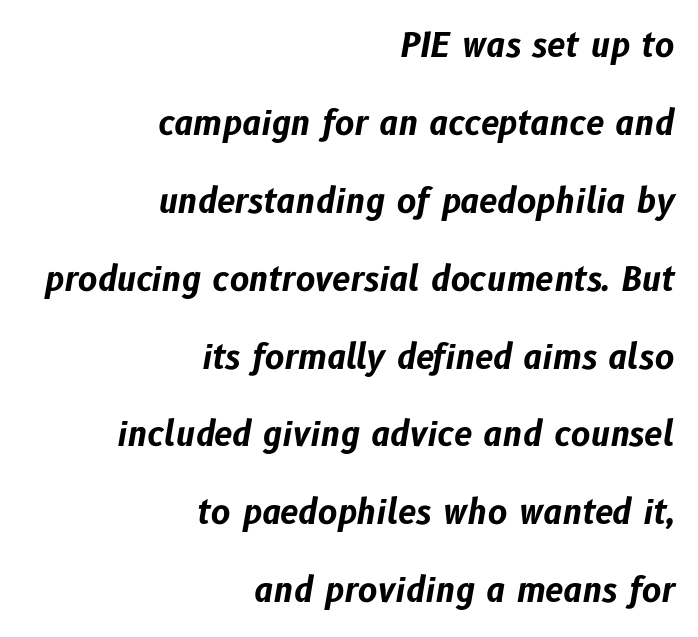
{"italic": "yes", "lean": "right", "slant_degrees": 10, "bold": "yes", "weight": "bold", "width": "normal", "stroke_contrast": "low", "x_height": "medium", "monospaced": "no", "underline": "no", "align": "right", "line_spacing": "loose", "line_spacing_ratio": 2.36, "letter_spacing": "normal", "letter_spacing_em": 0.0, "glyph_px": 33}
